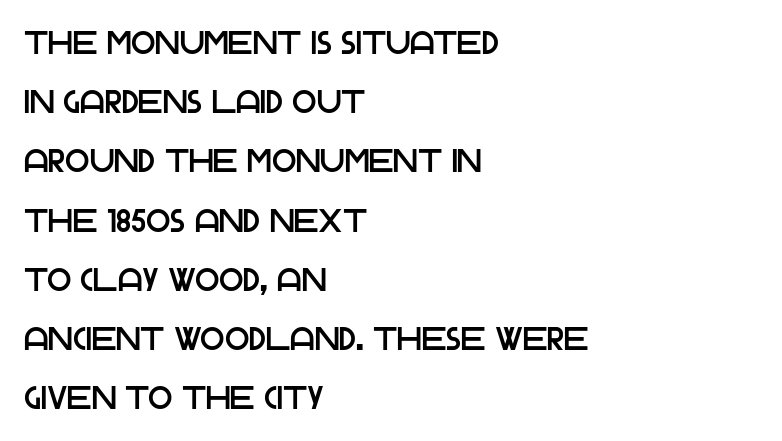
The gap between lines stays unmarked. Nope, no serifs anywhere on these letters. Do the characters align in a grid? No, the font is proportional. Compared with a centered layout, this one pins lines to the left instead.
